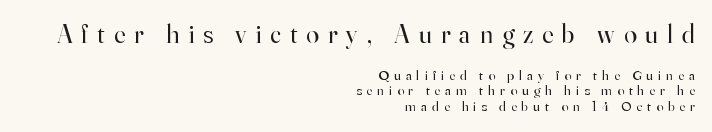
{"italic": "no", "bold": "no", "underline": "no", "align": "right", "line_spacing": "tight", "line_spacing_ratio": 1.09, "letter_spacing": "wide", "letter_spacing_em": 0.35, "larger_block": "first", "size_ratio": 1.86, "glyph_px": 26}
